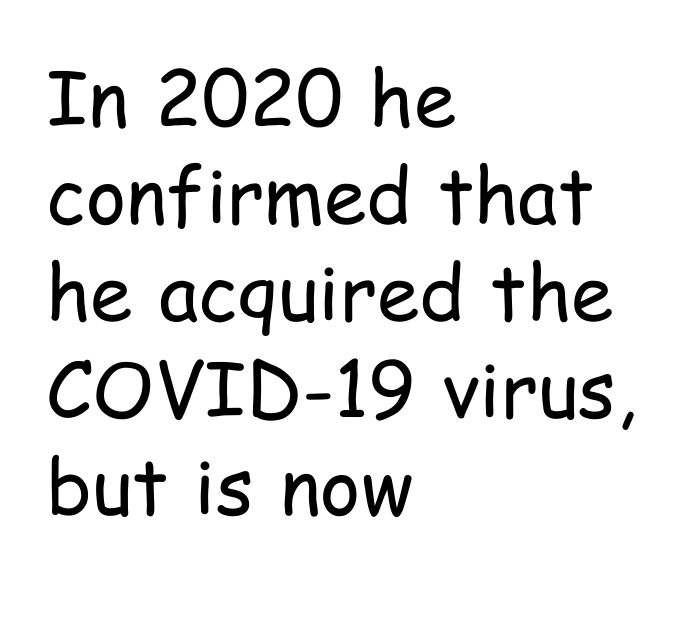
The image shows 77 px regular-weight, condensed sans-serif type, upright; set left-aligned, normal line spacing (1.26x), normal letter spacing, not underlined; low stroke contrast and a medium x-height.
